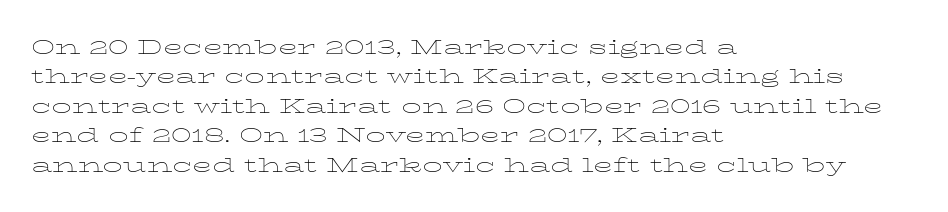
The image shows 20 px text type, upright; set left-aligned, normal line spacing (1.47x), normal letter spacing, not underlined.
